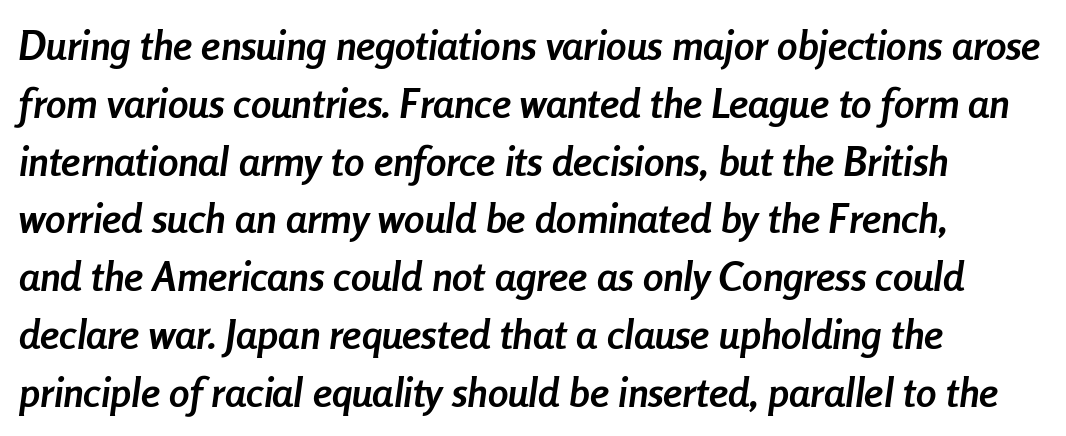
Does the lettering tilt? It does — this is italic. A student would call this left alignment; a typographer would say flush left, rag right. The passage shown stacks its lines at a standard gap. The face used here is proportionally spaced, like ordinary book or web type. Typographic density is high because the face is bold.
